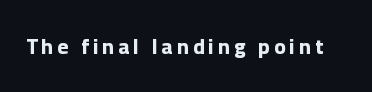
{"italic": "no", "bold": "yes", "underline": "no", "letter_spacing": "wide", "letter_spacing_em": 0.2, "glyph_px": 21}
